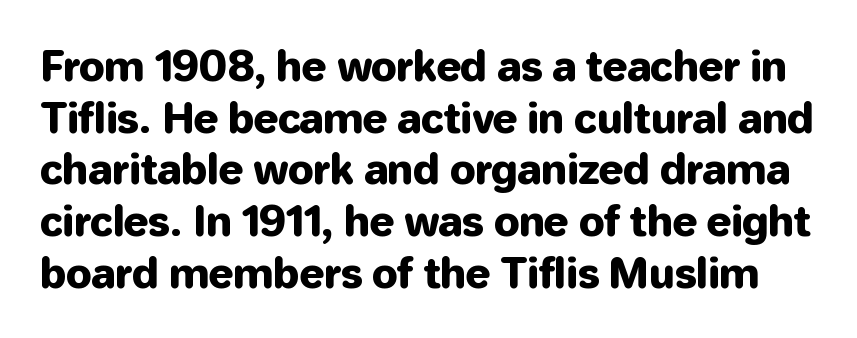
{"serif": "no", "italic": "no", "width": "normal", "stroke_contrast": "low", "x_height": "medium", "monospaced": "no", "underline": "no", "line_spacing": "normal", "line_spacing_ratio": 1.26, "letter_spacing": "normal", "letter_spacing_em": 0.0, "glyph_px": 41}
